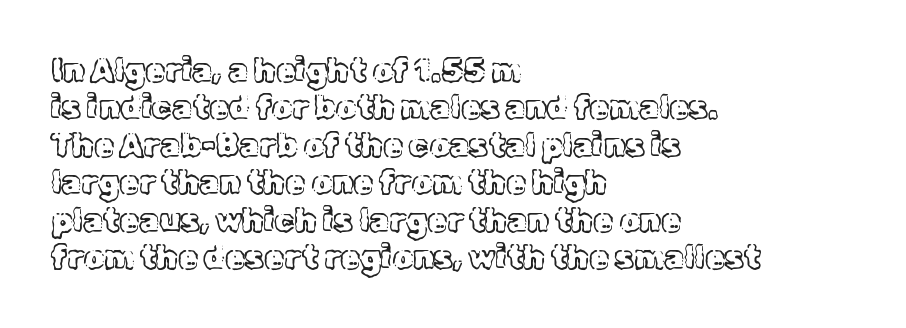
Q: Is the text italic (slanted)? A: No, it is upright.
Q: Is the text underlined? A: No.
Q: How is the paragraph aligned? A: Left-aligned.
Q: Is the spacing between letters normal or unusually wide? A: Normal.
Q: Width (condensed, normal, or wide)? A: Normal.
Q: x-height? A: Medium.
Q: Monospaced? A: No.
